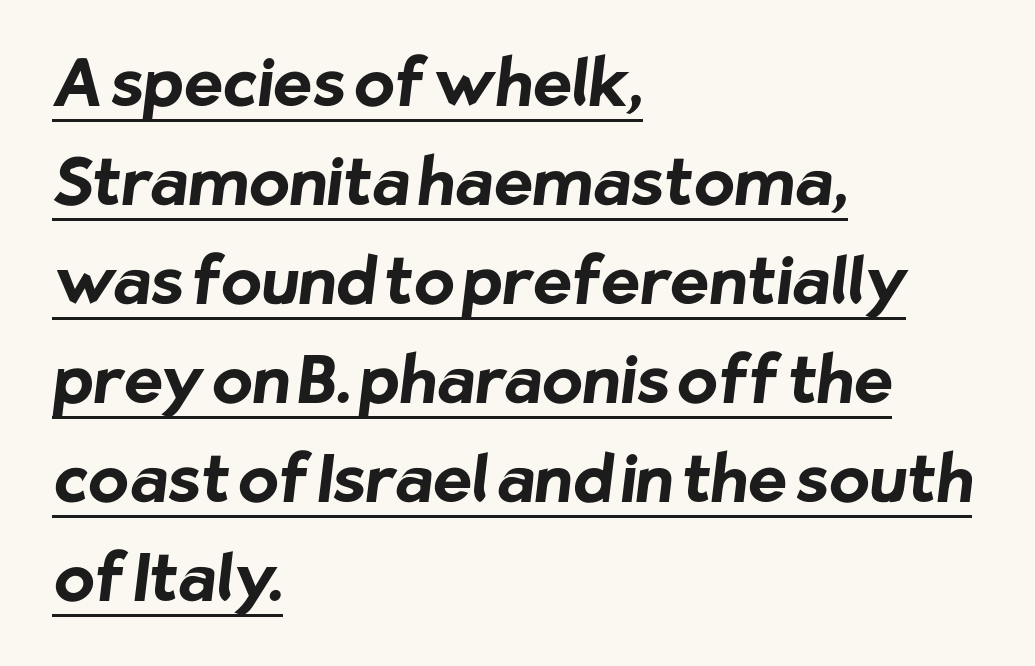
Q: Is the text bold? A: Yes.
Q: Is the typeface a serif or a sans-serif typeface? A: Sans-serif.
Q: Is the text underlined? A: Yes.
Q: How is the paragraph aligned? A: Left-aligned.
Q: Is the spacing between letters normal or unusually wide? A: Normal.
Q: Is the spacing between lines tight, normal or loose? A: Normal.
Q: Width (condensed, normal, or wide)? A: Normal.
Q: Stroke contrast? A: Low.
Q: x-height? A: Medium.
Q: Monospaced? A: No.
